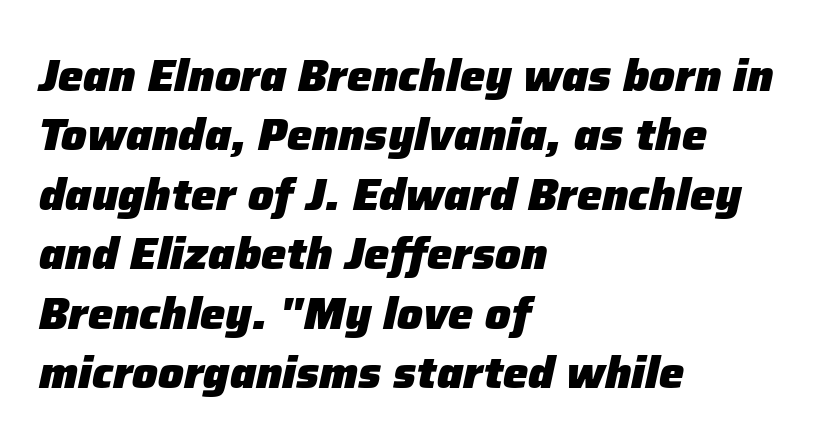
Q: Is the text bold? A: Yes.
Q: Is the text italic (slanted)? A: Yes, it leans right by about 12 degrees.
Q: Is the text underlined? A: No.
Q: How is the paragraph aligned? A: Left-aligned.
Q: Is the spacing between letters normal or unusually wide? A: Normal.
Q: Is the spacing between lines tight, normal or loose? A: Normal.
Q: Width (condensed, normal, or wide)? A: Normal.
Q: Stroke contrast? A: Low.
Q: x-height? A: Medium.
Q: Monospaced? A: No.
